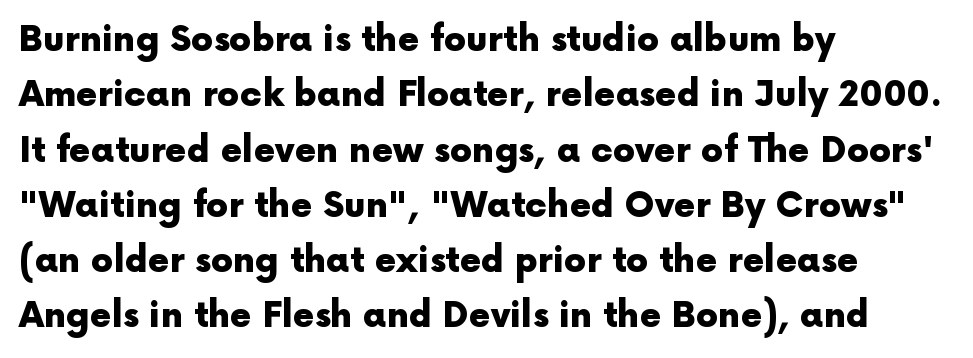
The area under the type is left untouched. The line-height multiplier appears to be the usual default. Is this a fixed-width face? No — the glyphs have proportional, varying widths. No extra tracking has been applied to these lines. Letterform terminals end flat and unadorned throughout the passage. Strong, thick strokes mark this as bold type.
